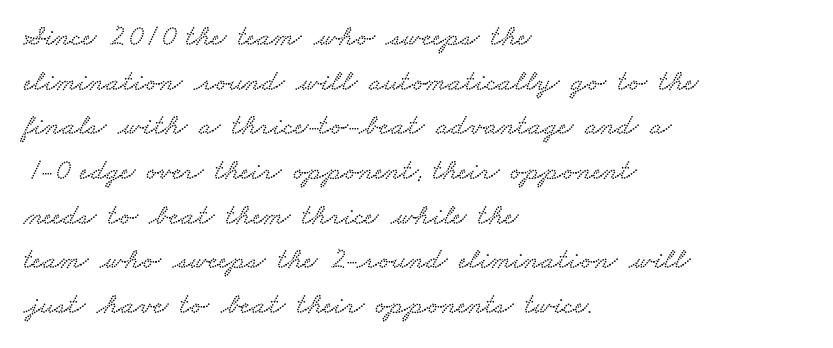
The image shows 30 px wide serif type; set left-aligned, normal line spacing (1.49x), normal letter spacing, not underlined; low stroke contrast and a small x-height.
